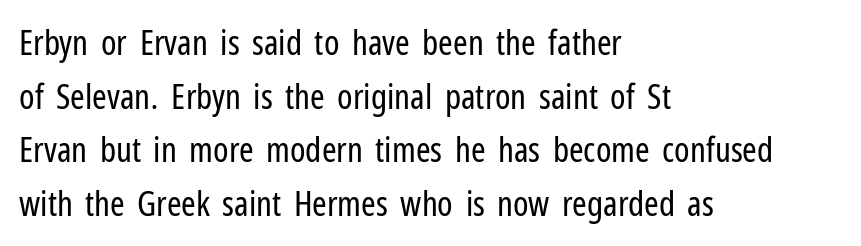
{"serif": "no", "italic": "no", "bold": "no", "weight": "regular", "width": "condensed", "stroke_contrast": "low", "x_height": "medium", "monospaced": "no", "underline": "no", "align": "left", "line_spacing": "normal", "line_spacing_ratio": 1.53, "letter_spacing": "normal", "letter_spacing_em": 0.0, "glyph_px": 35}
